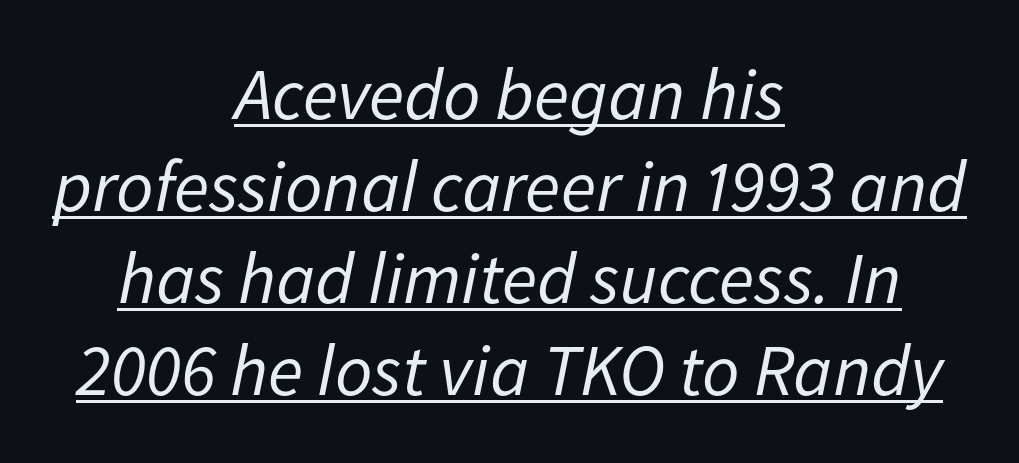
Q: Is the text bold? A: No.
Q: Is the text italic (slanted)? A: Yes, it leans right by about 11 degrees.
Q: Is the text underlined? A: Yes.
Q: How is the paragraph aligned? A: Centered.
Q: Is the spacing between letters normal or unusually wide? A: Normal.
Q: Is the spacing between lines tight, normal or loose? A: Normal.
Q: Width (condensed, normal, or wide)? A: Normal.
Q: Stroke contrast? A: Low.
Q: x-height? A: Medium.
Q: Monospaced? A: No.
